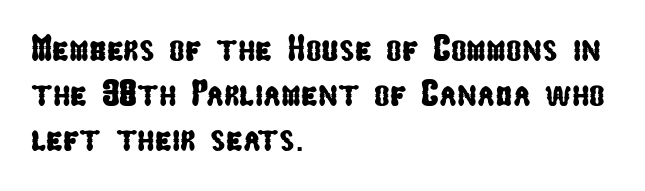
Q: Is the typeface a serif or a sans-serif typeface? A: Sans-serif.
Q: Is the text underlined? A: No.
Q: How is the paragraph aligned? A: Left-aligned.
Q: Is the spacing between letters normal or unusually wide? A: Normal.
Q: Width (condensed, normal, or wide)? A: Condensed.
Q: Stroke contrast? A: Low.
Q: x-height? A: Medium.
Q: Monospaced? A: No.
